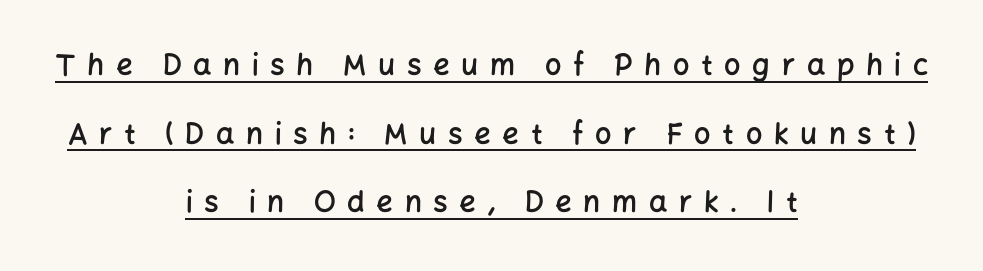
The image shows 29 px semibold sans-serif type, upright; set centered, loose line spacing (2.37x), unusually wide letter spacing (+0.4 em), underlined; low stroke contrast and a medium x-height.
